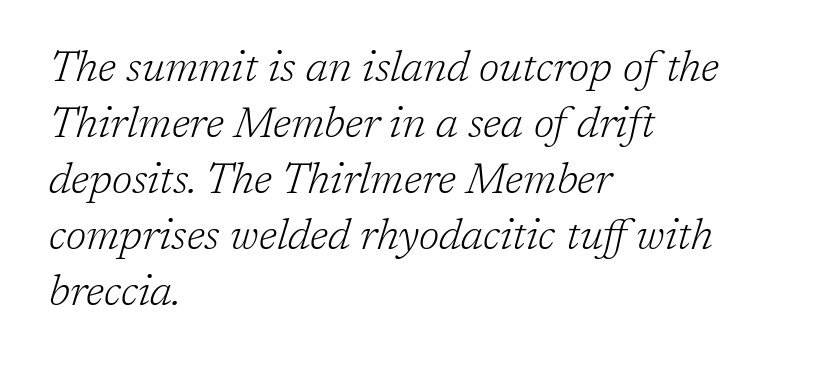
Caption: multi-line text, flush left, ragged right. The typeface has the unassuming heft of standard copy or less. Do the characters align in a grid? No, the font is proportional. The face used here has a pronounced slope to its letters. Is this a sans? No — the strokes have serifs.
